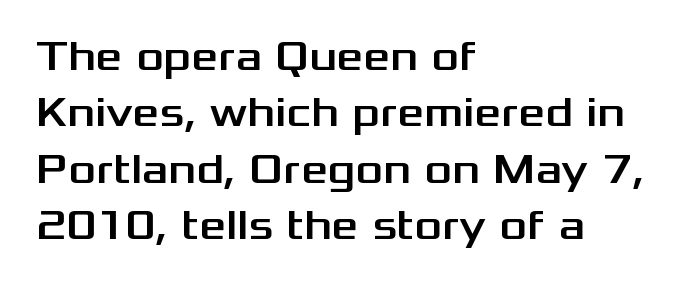
Descenders hang freely into open space. The rag falls on the right side of this text block. Style check: upright. The letters advance in unequal steps, a hallmark of proportional type.
